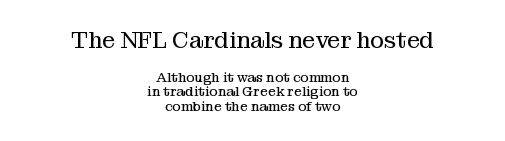
You could barely slide anything between these rows. Note: larger setting up top, smaller setting below. Does extra space separate the letters? No, they use regular spacing. Every character sits straight up, as roman type does. No letter is thick-stroked: the sample isn't bold. The glyphs are unaccompanied by any horizontal stroke below them.
